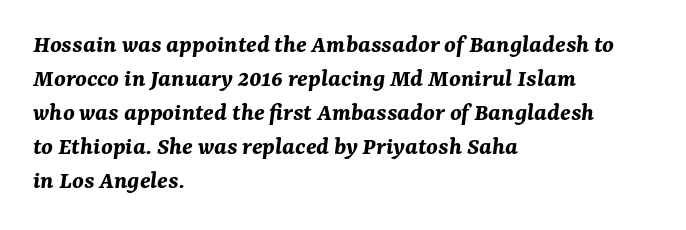
Q: Is the text bold? A: Yes.
Q: Is the text italic (slanted)? A: Yes, it leans right by about 7 degrees.
Q: Is the text underlined? A: No.
Q: How is the paragraph aligned? A: Left-aligned.
Q: Is the spacing between letters normal or unusually wide? A: Normal.
Q: Is the spacing between lines tight, normal or loose? A: Normal.
